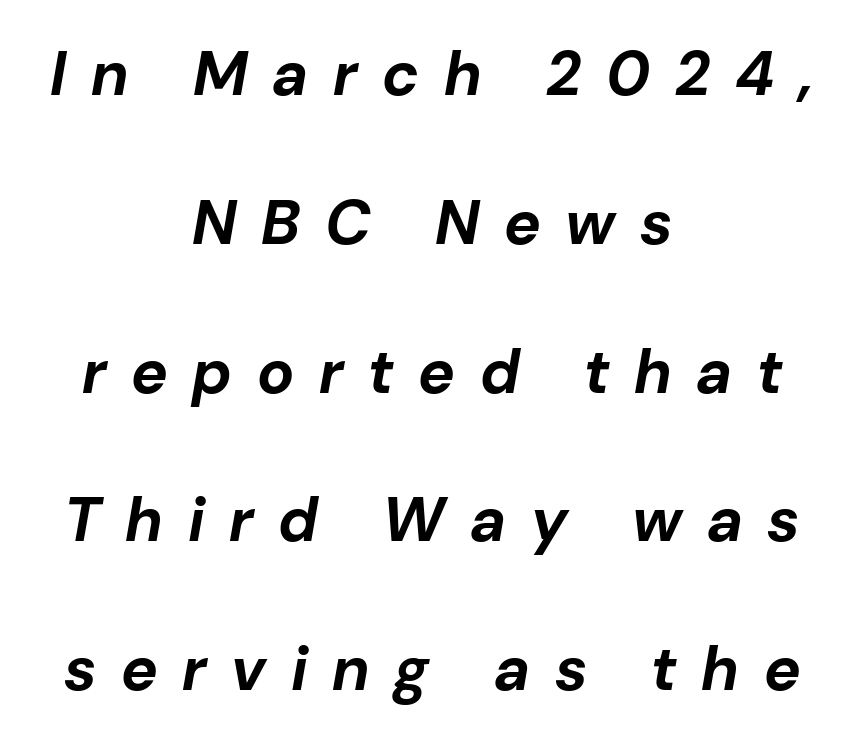
Q: Is the text bold? A: Yes.
Q: Is the text italic (slanted)? A: Yes, it leans right by about 10 degrees.
Q: Is the text underlined? A: No.
Q: How is the paragraph aligned? A: Centered.
Q: Is the spacing between letters normal or unusually wide? A: Unusually wide.
Q: Is the spacing between lines tight, normal or loose? A: Loose.
Q: Width (condensed, normal, or wide)? A: Normal.
Q: Stroke contrast? A: Low.
Q: x-height? A: Medium.
Q: Monospaced? A: No.
